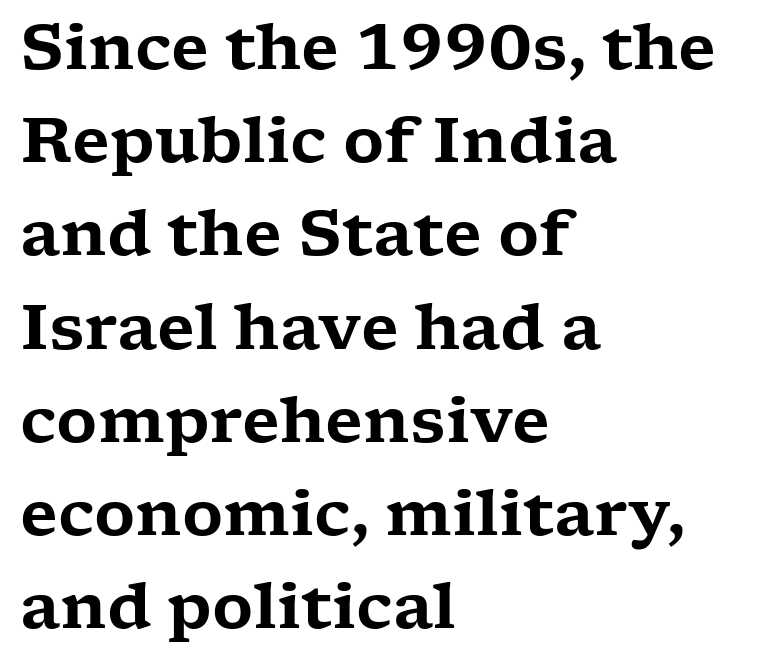
Font category for this specimen: serif. Is this a fixed-width face? No — the glyphs have proportional, varying widths. The type sits square on the baseline with zero lean. The tracking reads as untouched default to a designer's eye. Leading matches the norm, producing a regular column. Just letters on the line, the space beneath them empty.
